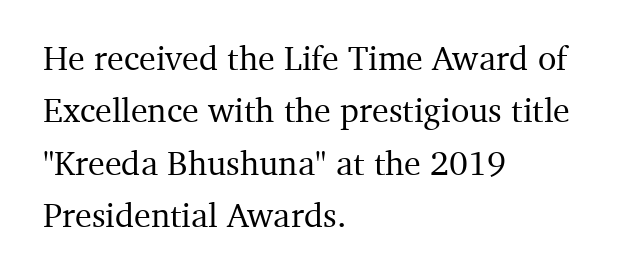
The image shows 34 px serif type, upright; set left-aligned, normal line spacing (1.54x), normal letter spacing, not underlined; medium stroke contrast and a medium x-height.
